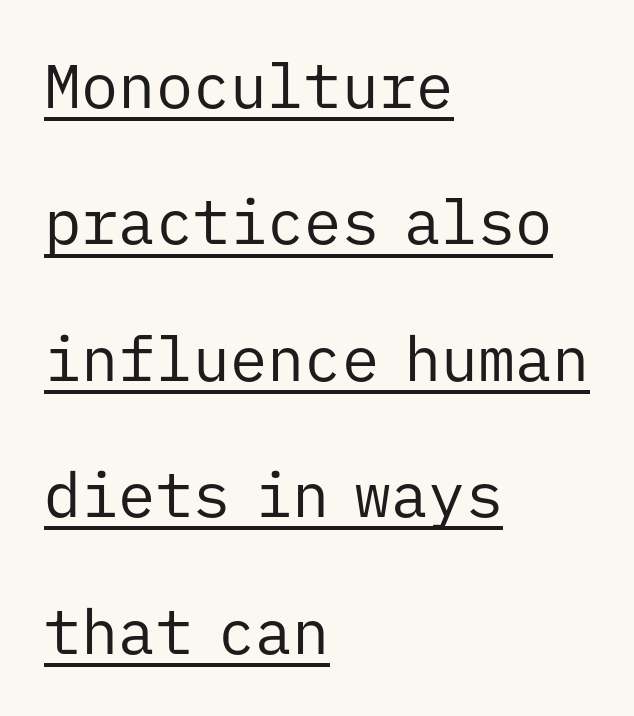
Q: Is the text bold? A: No.
Q: Is the text italic (slanted)? A: No, it is upright.
Q: Is the typeface a serif or a sans-serif typeface? A: Sans-serif.
Q: Is the text underlined? A: Yes.
Q: How is the paragraph aligned? A: Left-aligned.
Q: Is the spacing between letters normal or unusually wide? A: Normal.
Q: Is the spacing between lines tight, normal or loose? A: Loose.
Q: Width (condensed, normal, or wide)? A: Normal.
Q: Stroke contrast? A: Low.
Q: x-height? A: Medium.
Q: Monospaced? A: Yes.
